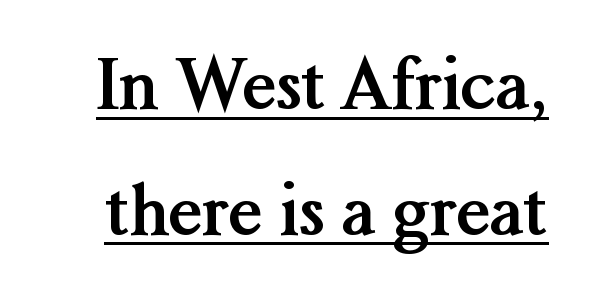
{"serif": "yes", "italic": "no", "bold": "yes", "weight": "semibold", "width": "normal", "stroke_contrast": "medium", "x_height": "medium", "monospaced": "no", "underline": "yes", "line_spacing_ratio": 1.82, "letter_spacing": "normal", "letter_spacing_em": 0.0, "glyph_px": 69}
